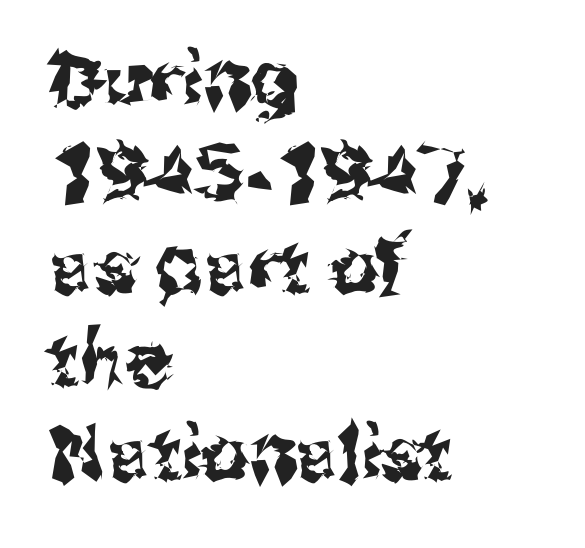
Q: Is the text italic (slanted)? A: No, it is upright.
Q: Is the typeface a serif or a sans-serif typeface? A: Sans-serif.
Q: Is the text underlined? A: No.
Q: How is the paragraph aligned? A: Left-aligned.
Q: Is the spacing between letters normal or unusually wide? A: Normal.
Q: Width (condensed, normal, or wide)? A: Normal.
Q: Stroke contrast? A: Medium.
Q: x-height? A: Medium.
Q: Monospaced? A: No.
